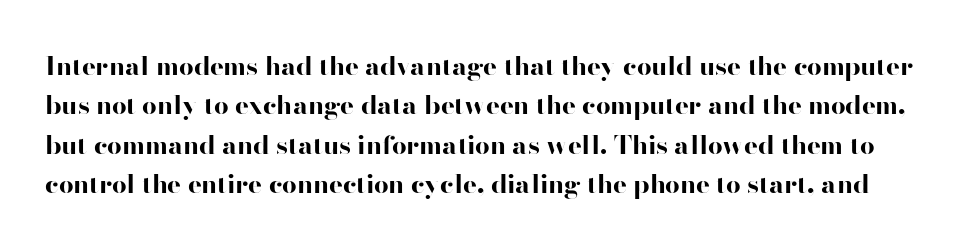
If you measured baseline to baseline, you'd find a middling distance. You can tell it's not italic because the verticals are truly vertical. Words appear dense and cohesive because spacing is normal. Plain, unruled lines of type. These words are printed bold, with thick strokes throughout.
